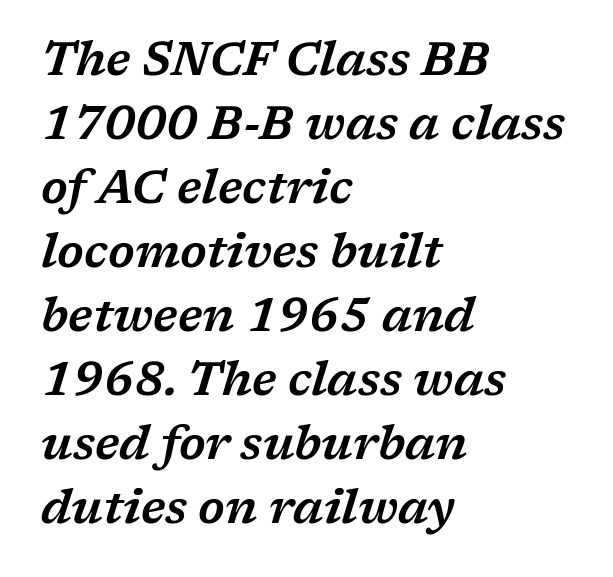
Here the designer chose a conventional face with non-uniform glyph widths. Quick note: underline off. Each line starts at the same left margin while the right side varies. The text carries the slant typical of an italic or oblique font.
